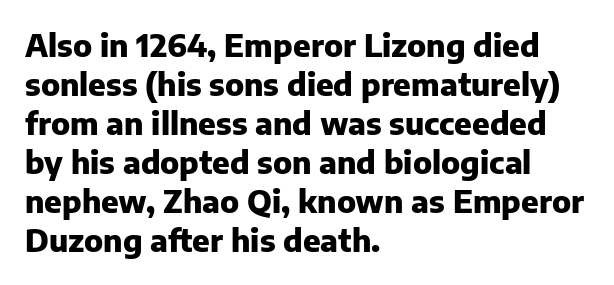
Letters rest on an invisible, unmarked baseline. If you drew a line through each stem, it would be perfectly vertical. The lines sit at an ordinary, default distance from one another. The font family rendered here belongs to the sans-serif group. Characters follow at the spacing the type designer built in. Which margin do the lines hug? The left one — the right edge is uneven.
